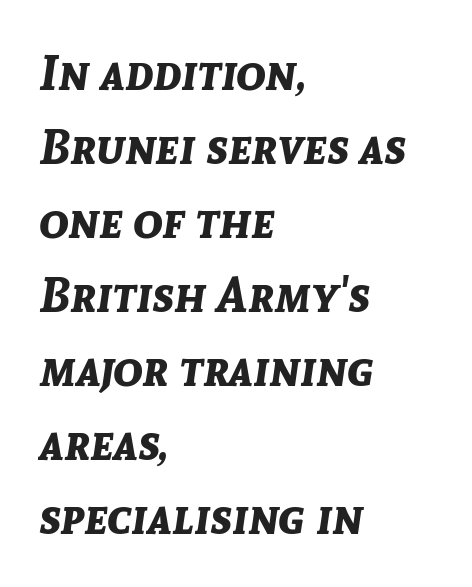
{"italic": "yes", "lean": "right", "slant_degrees": 8, "bold": "yes", "weight": "bold", "width": "normal", "stroke_contrast": "low", "x_height": "medium", "monospaced": "no", "underline": "no", "align": "left", "line_spacing": "normal", "line_spacing_ratio": 1.51, "letter_spacing": "normal", "letter_spacing_em": 0.0, "glyph_px": 49}
